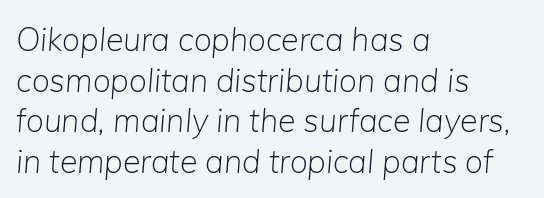
The image shows 32 px light type, italic (leaning right); set left-aligned, normal line spacing (1.27x), normal letter spacing, not underlined; low stroke contrast and a medium x-height.
